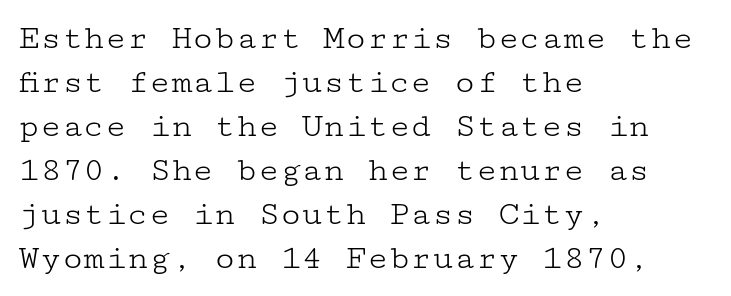
Alignment: flush left. Weight: regular or lighter. This sample uses plain, unmodified letter spacing. Tall strokes in this sample are plumb rather than angled.
